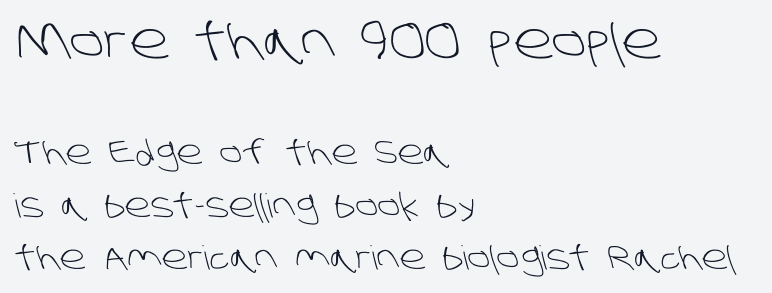
Q: Is the text bold? A: No.
Q: Is the typeface a serif or a sans-serif typeface? A: Sans-serif.
Q: Is the text underlined? A: No.
Q: How is the paragraph aligned? A: Left-aligned.
Q: Is the spacing between letters normal or unusually wide? A: Normal.
Q: Is the spacing between lines tight, normal or loose? A: Normal.
Q: Which block of text is set in a larger size, the first (top) or the second (bottom)? A: The first (top) one.
Q: Width (condensed, normal, or wide)? A: Normal.
Q: Stroke contrast? A: Low.
Q: x-height? A: Large.
Q: Monospaced? A: No.
